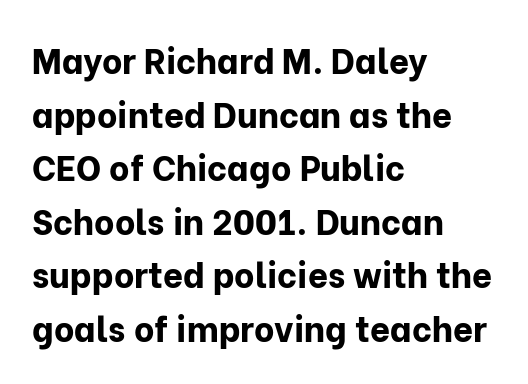
The image shows 35 px bold sans-serif type, upright; set left-aligned, normal line spacing (1.53x), normal letter spacing, not underlined; low stroke contrast and a medium x-height.
